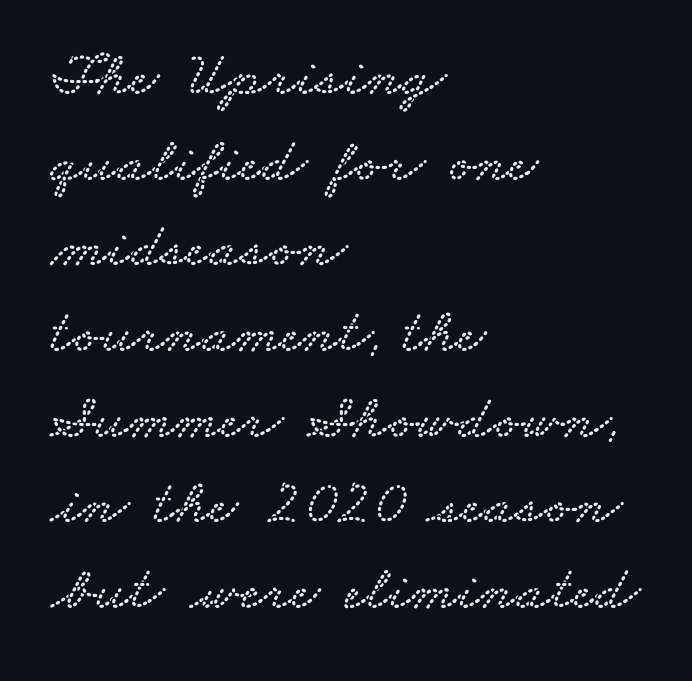
Q: Is the typeface a serif or a sans-serif typeface? A: Serif.
Q: Is the text underlined? A: No.
Q: How is the paragraph aligned? A: Left-aligned.
Q: Is the spacing between letters normal or unusually wide? A: Normal.
Q: Is the spacing between lines tight, normal or loose? A: Normal.
Q: Width (condensed, normal, or wide)? A: Wide.
Q: Stroke contrast? A: Low.
Q: x-height? A: Small.
Q: Monospaced? A: No.
